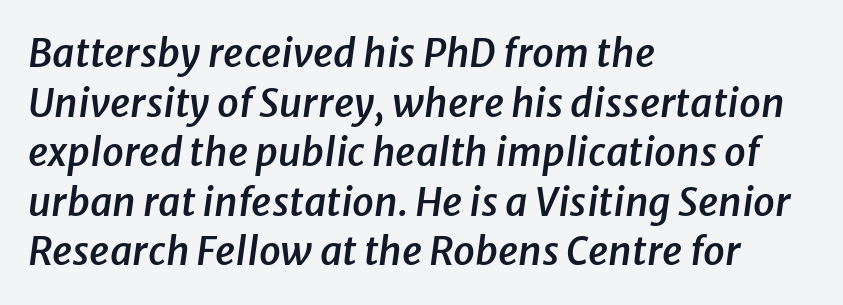
Think of a printed novel: that variable character pitch is what you see here. No word sits above an underline. Compared with a centered layout, this one pins lines to the left instead. Observe the ordinary spacing: letters are neighbours, not strangers. The glyphs look as if they've been sheared to an angle. Horizontal bands of white between lines are of average thickness.
